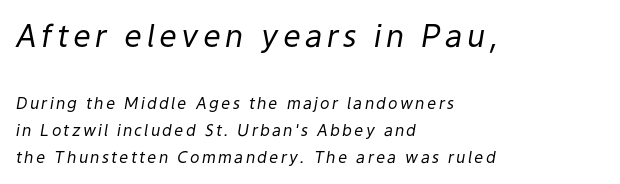
The image shows 31 px regular-weight type, italic (leaning right); set left-aligned, normal line spacing (1.69x), not underlined; the first (top) block is 1.94x larger; low stroke contrast and a medium x-height.
